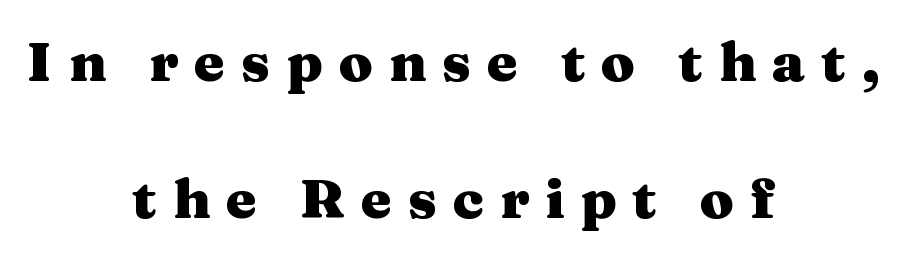
Q: Is the text bold? A: Yes.
Q: Is the text italic (slanted)? A: No, it is upright.
Q: Is the typeface a serif or a sans-serif typeface? A: Serif.
Q: Is the text underlined? A: No.
Q: How is the paragraph aligned? A: Centered.
Q: Is the spacing between letters normal or unusually wide? A: Unusually wide.
Q: Is the spacing between lines tight, normal or loose? A: Loose.
Q: Width (condensed, normal, or wide)? A: Wide.
Q: Stroke contrast? A: Medium.
Q: x-height? A: Medium.
Q: Monospaced? A: No.
